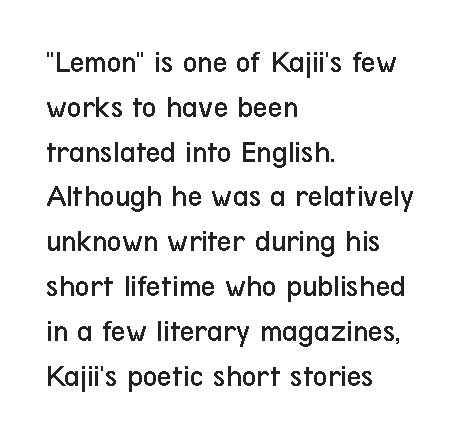
The image shows 32 px regular-weight, condensed sans-serif type, upright; set left-aligned, normal line spacing (1.4x), normal letter spacing, not underlined; low stroke contrast and a medium x-height.
